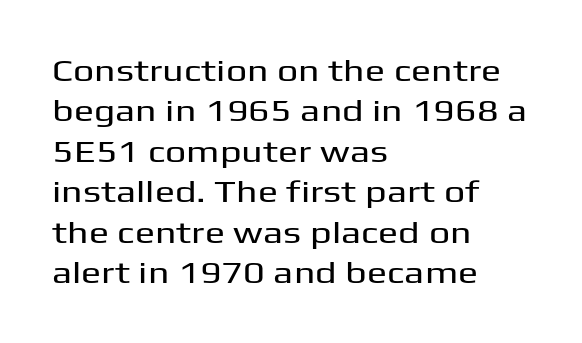
In terms of letterform style, serifs are entirely absent. These lines were composed using upright roman letters. Varying glyph widths throughout — classic text-font behaviour. Quick note: underline off. Alignment: flush left.
